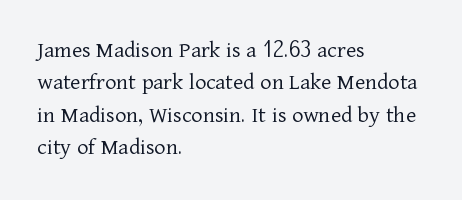
Q: Is the text bold? A: No.
Q: Is the text italic (slanted)? A: No, it is upright.
Q: Is the text underlined? A: No.
Q: How is the paragraph aligned? A: Left-aligned.
Q: Is the spacing between letters normal or unusually wide? A: Normal.
Q: Is the spacing between lines tight, normal or loose? A: Normal.
